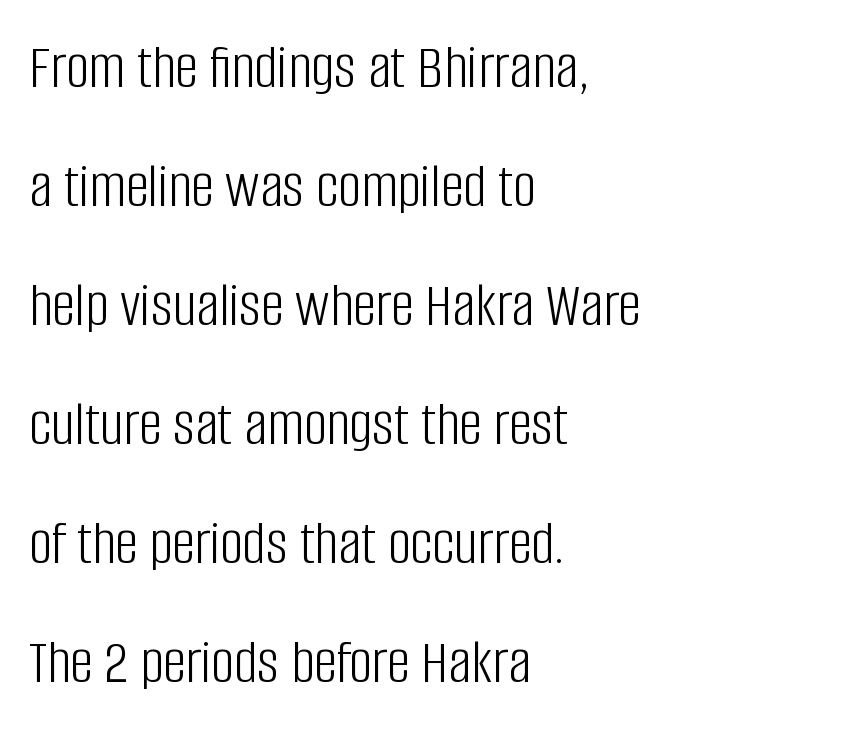
The image shows 64 px light, condensed sans-serif type, upright; set left-aligned, line spacing 1.86x, normal letter spacing, not underlined; low stroke contrast and a large x-height.
